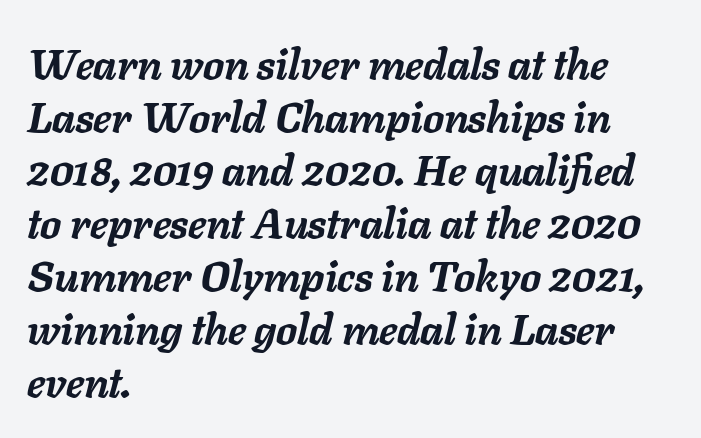
{"italic": "yes", "lean": "right", "slant_degrees": 11, "bold": "yes", "weight": "semibold", "width": "normal", "stroke_contrast": "low", "x_height": "medium", "monospaced": "no", "underline": "no", "align": "left", "line_spacing": "normal", "line_spacing_ratio": 1.26, "letter_spacing": "normal", "letter_spacing_em": 0.0, "glyph_px": 42}
